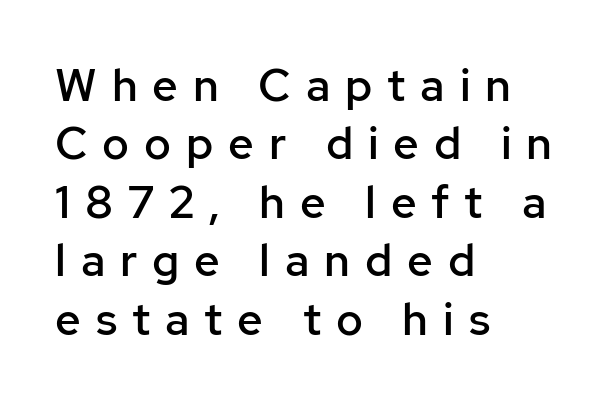
{"serif": "no", "italic": "no", "bold": "semi", "weight": "semibold", "width": "normal", "stroke_contrast": "low", "x_height": "medium", "monospaced": "no", "underline": "no", "align": "left", "line_spacing": "normal", "line_spacing_ratio": 1.3, "letter_spacing": "wide", "letter_spacing_em": 0.33, "glyph_px": 45}
